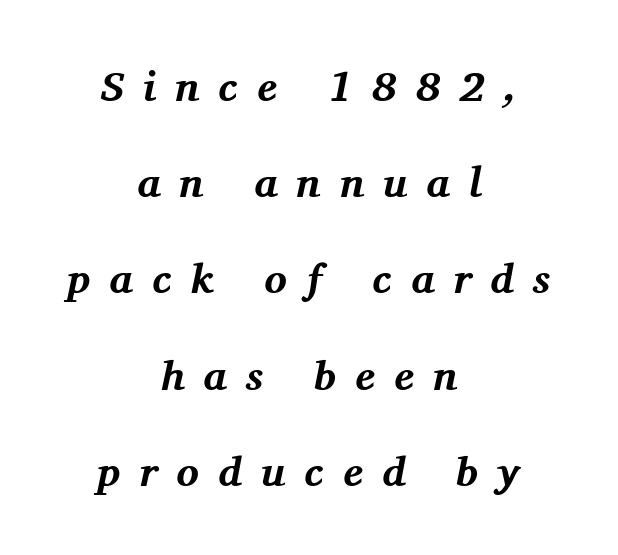
Font category for this specimen: serif. This sample uses an oblique cut, with every glyph tilted off the vertical. Varying glyph widths throughout — classic text-font behaviour. The sample has been set heavy, in full bold. One-word summary of the alignment: center.
